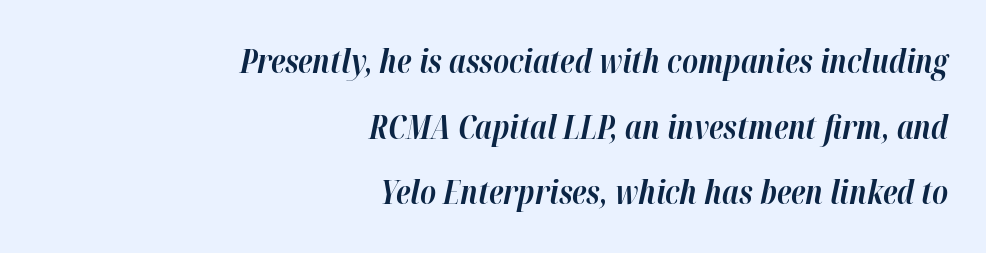
{"italic": "yes", "lean": "right", "slant_degrees": 12, "bold": "yes", "weight": "bold", "width": "normal", "stroke_contrast": "high", "x_height": "medium", "monospaced": "no", "underline": "no", "align": "right", "line_spacing": "loose", "line_spacing_ratio": 2.05, "letter_spacing": "normal", "letter_spacing_em": 0.0, "glyph_px": 32}
